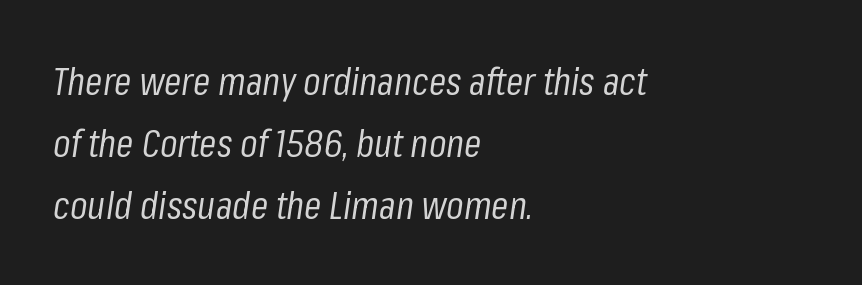
{"italic": "yes", "lean": "right", "slant_degrees": 8, "bold": "no", "weight": "regular", "width": "condensed", "stroke_contrast": "low", "x_height": "medium", "monospaced": "no", "underline": "no", "align": "left", "line_spacing": "normal", "line_spacing_ratio": 1.59, "letter_spacing": "normal", "letter_spacing_em": 0.0, "glyph_px": 39}
